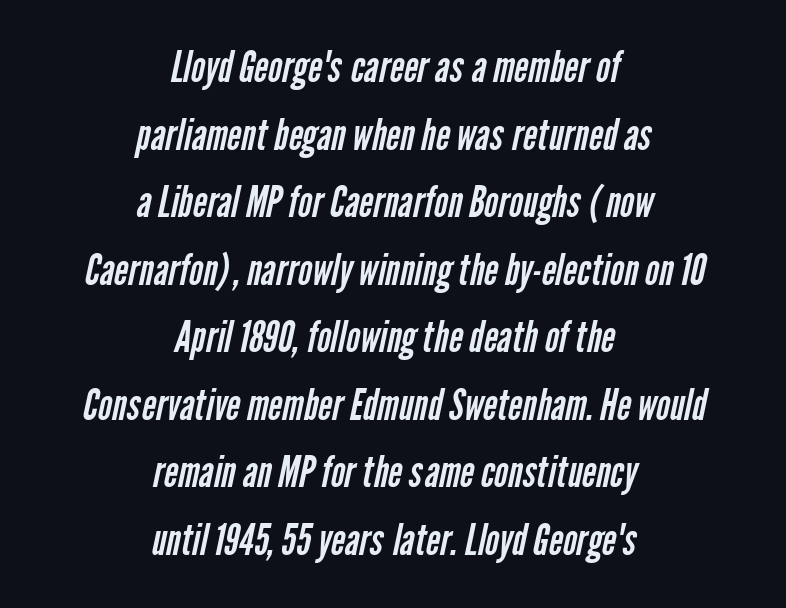
Q: Is the text bold? A: No.
Q: Is the typeface a serif or a sans-serif typeface? A: Sans-serif.
Q: Is the text underlined? A: No.
Q: How is the paragraph aligned? A: Centered.
Q: Is the spacing between letters normal or unusually wide? A: Normal.
Q: Is the spacing between lines tight, normal or loose? A: Normal.
Q: Width (condensed, normal, or wide)? A: Condensed.
Q: Stroke contrast? A: Low.
Q: x-height? A: Medium.
Q: Monospaced? A: No.
